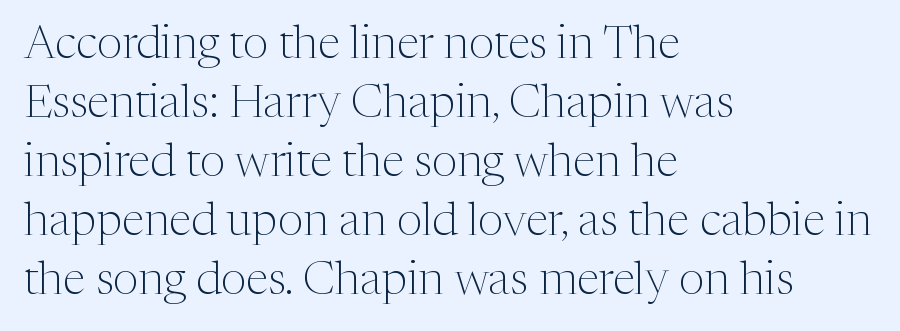
The image shows 46 px light serif type, upright; set left-aligned, normal line spacing (1.28x), normal letter spacing, not underlined; medium stroke contrast and a medium x-height.
